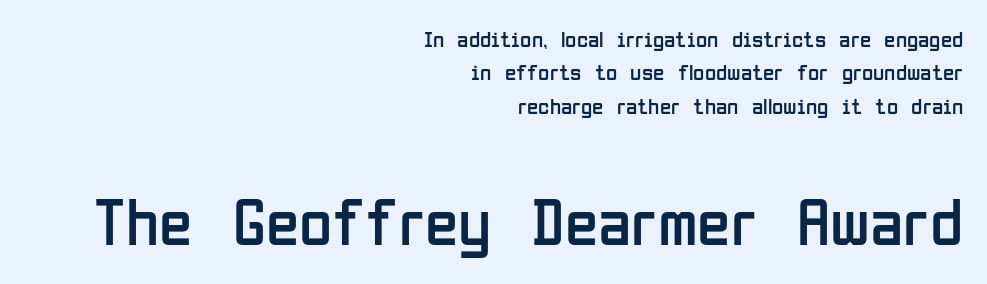
Q: Is the text bold? A: No.
Q: Is the text italic (slanted)? A: No, it is upright.
Q: Is the typeface a serif or a sans-serif typeface? A: Sans-serif.
Q: Is the text underlined? A: No.
Q: How is the paragraph aligned? A: Right-aligned.
Q: Is the spacing between letters normal or unusually wide? A: Normal.
Q: Is the spacing between lines tight, normal or loose? A: Normal.
Q: Which block of text is set in a larger size, the first (top) or the second (bottom)? A: The second (bottom) one.
Q: Width (condensed, normal, or wide)? A: Condensed.
Q: Stroke contrast? A: Low.
Q: x-height? A: Medium.
Q: Monospaced? A: No.
